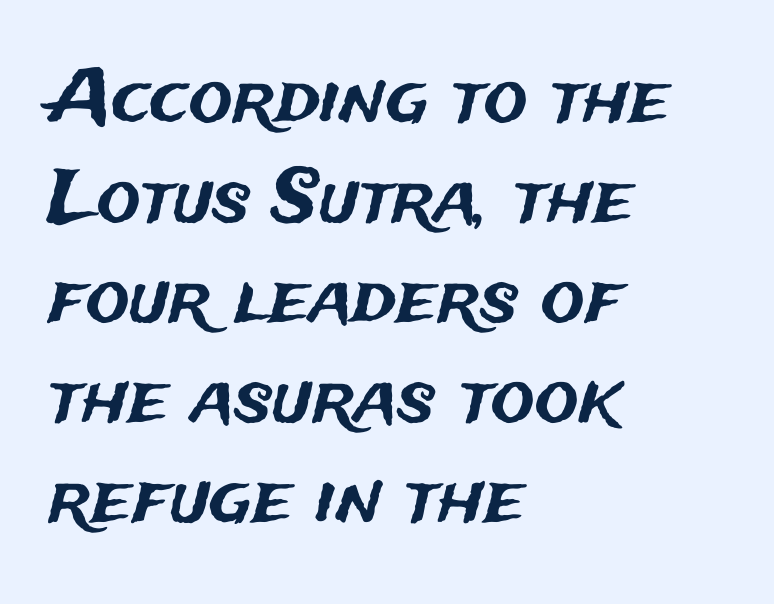
Note: no serifs on the glyphs. The designer left line spacing at the default. The rendering uses natural spacing where letterforms have individual widths. No extra tracking has been applied to these lines. The string is rendered with underlining switched off.
